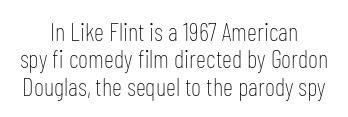
{"italic": "no", "bold": "no", "underline": "no", "align": "center", "line_spacing": "tight", "line_spacing_ratio": 1.1, "letter_spacing": "normal", "letter_spacing_em": 0.0, "glyph_px": 25}
